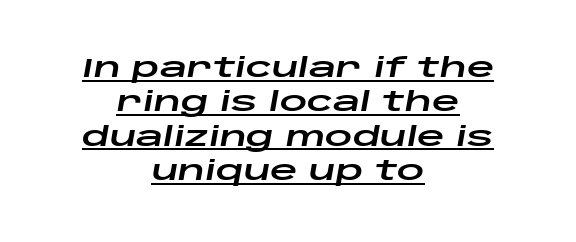
Q: Is the text italic (slanted)? A: Yes, it leans right by about 10 degrees.
Q: Is the text underlined? A: Yes.
Q: How is the paragraph aligned? A: Centered.
Q: Is the spacing between letters normal or unusually wide? A: Normal.
Q: Is the spacing between lines tight, normal or loose? A: Normal.
